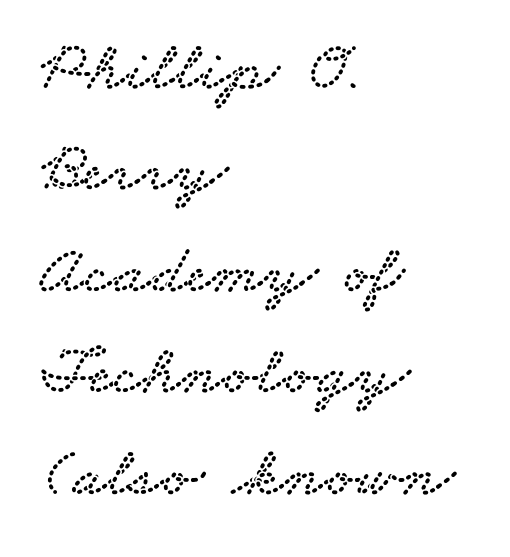
The image shows 70 px wide type; set left-aligned, normal line spacing (1.45x), normal letter spacing, not underlined; low stroke contrast and a small x-height.
